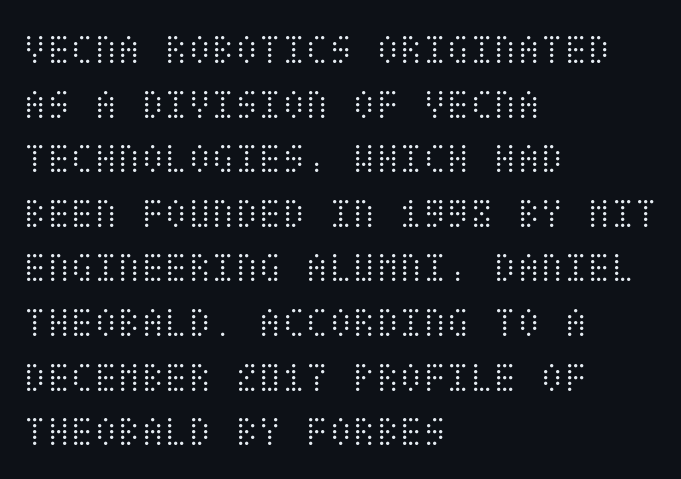
Q: Is the text bold? A: No.
Q: Is the text italic (slanted)? A: No, it is upright.
Q: Is the text underlined? A: No.
Q: How is the paragraph aligned? A: Left-aligned.
Q: Is the spacing between letters normal or unusually wide? A: Normal.
Q: Is the spacing between lines tight, normal or loose? A: Normal.
Q: Width (condensed, normal, or wide)? A: Condensed.
Q: Stroke contrast? A: Medium.
Q: x-height? A: Large.
